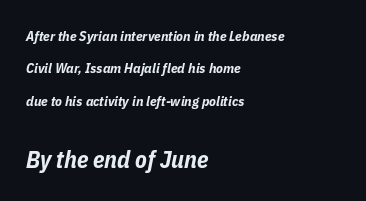
The image shows 24 px bold type, italic (leaning right); set left-aligned, loose line spacing (2.32x), normal letter spacing, not underlined; the second (bottom) block is 1.71x larger.
